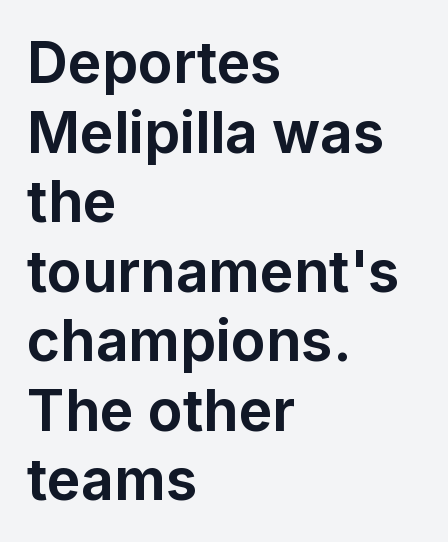
{"serif": "no", "italic": "no", "bold": "yes", "weight": "bold", "width": "normal", "stroke_contrast": "low", "x_height": "medium", "monospaced": "no", "underline": "no", "align": "left", "line_spacing_ratio": 1.22, "letter_spacing": "normal", "letter_spacing_em": 0.0, "glyph_px": 57}
